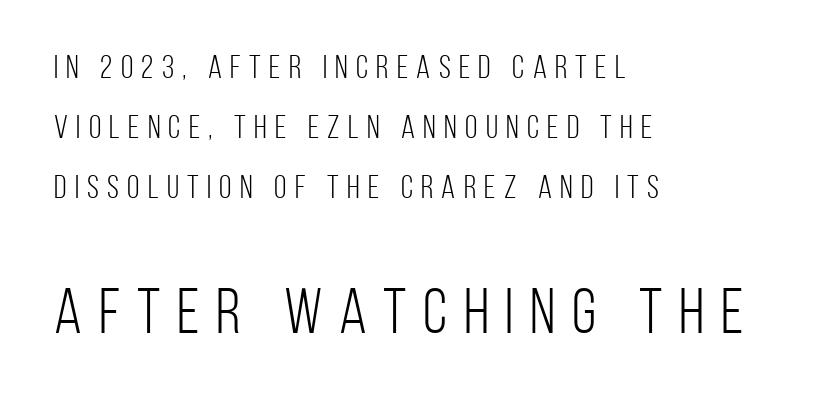
Is the stroke heavy? The answer is a plain regular-or-lighter. Inter-character spacing is expanded well beyond the font's built-in metrics. Are there feet on the stems? There aren't — it's a sans. Check the space under the baseline: it is left empty.
